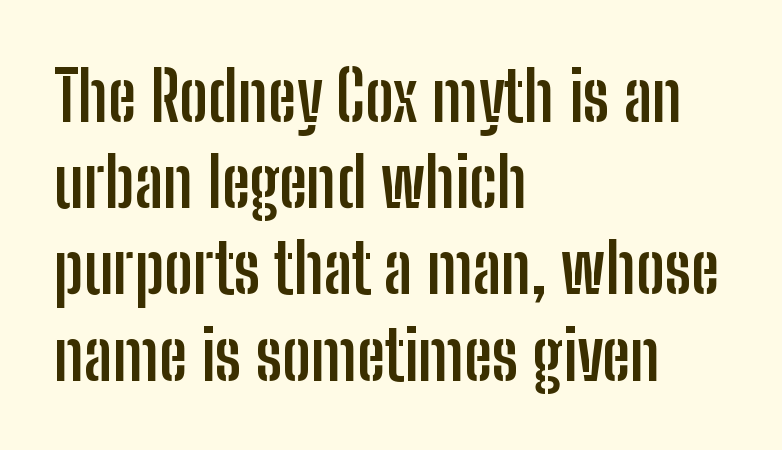
Tall strokes in this sample are plumb rather than angled. The type is set solid horizontally, with unmodified tracking. Think of a printed novel: that variable character pitch is what you see here. Words float on clear page, feet unadorned. Note: no serifs on the glyphs.
